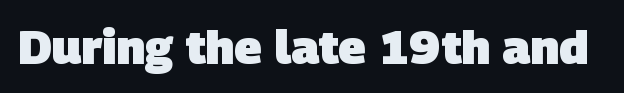
The image shows 47 px heavy sans-serif type; set normal letter spacing, not underlined; low stroke contrast and a large x-height.
